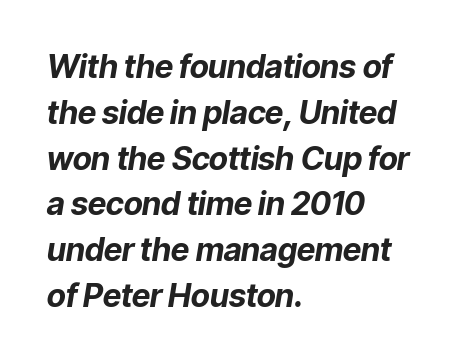
{"italic": "yes", "lean": "right", "slant_degrees": 9, "bold": "yes", "weight": "bold", "width": "normal", "stroke_contrast": "low", "x_height": "medium", "monospaced": "no", "underline": "no", "align": "left", "line_spacing": "normal", "line_spacing_ratio": 1.43, "letter_spacing": "normal", "letter_spacing_em": 0.0, "glyph_px": 32}
